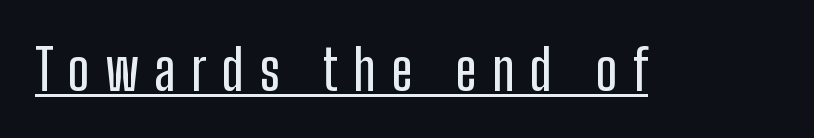
Glance below the letters and you will spot a drawn line. The glyphs in this specimen are sans serif. Italic: no, the glyphs are upright roman. The horizontal fit of the characters is loose and conspicuously gappy.
